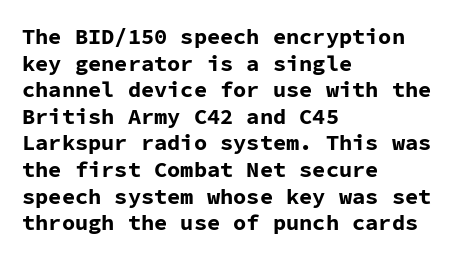
The image shows 22 px bold type, upright; set left-aligned, line spacing 1.21x, normal letter spacing, not underlined.
